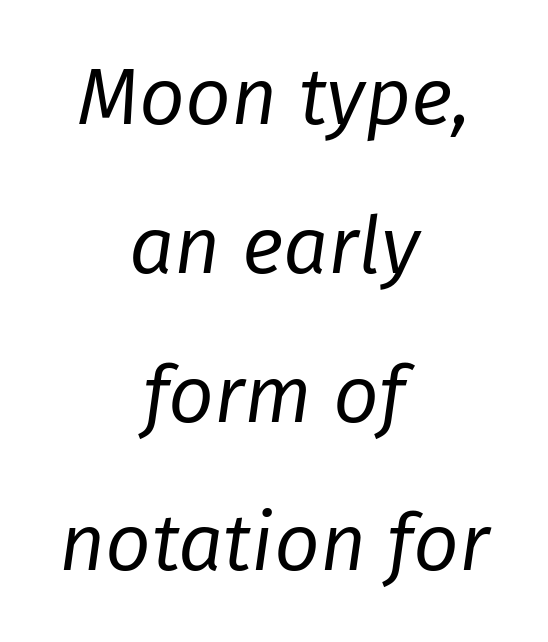
{"italic": "yes", "lean": "right", "slant_degrees": 8, "bold": "no", "weight": "regular", "width": "normal", "stroke_contrast": "low", "x_height": "medium", "monospaced": "no", "underline": "no", "align": "center", "line_spacing_ratio": 1.86, "letter_spacing": "normal", "letter_spacing_em": 0.0, "glyph_px": 80}
